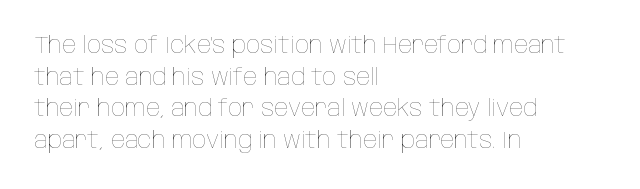
Q: Is the text bold? A: No.
Q: Is the text italic (slanted)? A: No, it is upright.
Q: Is the text underlined? A: No.
Q: How is the paragraph aligned? A: Left-aligned.
Q: Is the spacing between letters normal or unusually wide? A: Normal.
Q: Is the spacing between lines tight, normal or loose? A: Normal.
